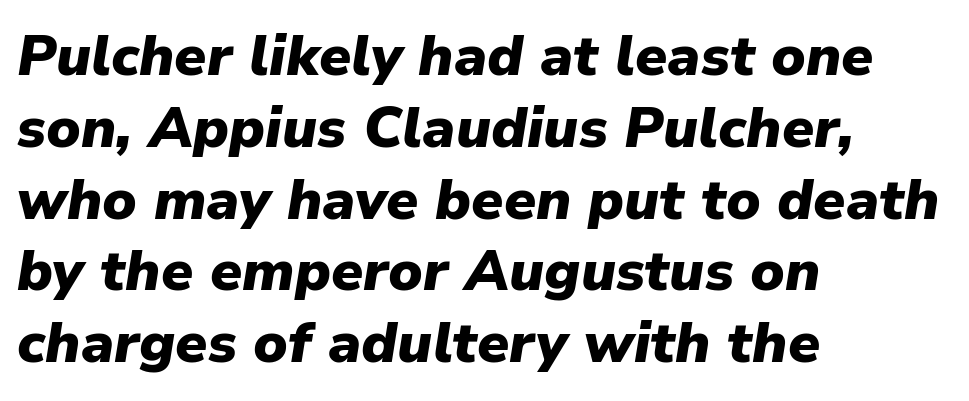
The image shows 57 px heavy type, italic (leaning right); set left-aligned, normal line spacing (1.26x), normal letter spacing, not underlined; low stroke contrast and a medium x-height.
